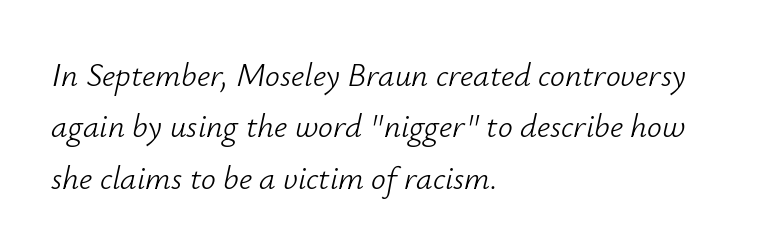
Q: Is the text bold? A: No.
Q: Is the text italic (slanted)? A: Yes, it leans right by about 12 degrees.
Q: Is the text underlined? A: No.
Q: How is the paragraph aligned? A: Left-aligned.
Q: Is the spacing between letters normal or unusually wide? A: Normal.
Q: Is the spacing between lines tight, normal or loose? A: Normal.
Q: Width (condensed, normal, or wide)? A: Normal.
Q: Stroke contrast? A: Low.
Q: x-height? A: Small.
Q: Monospaced? A: No.
